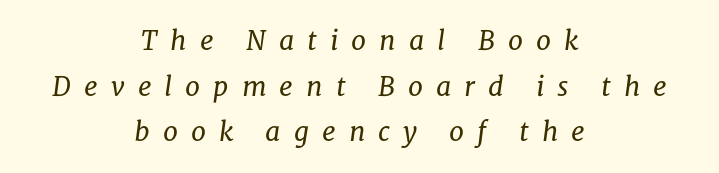
The image shows 27 px text type, italic (leaning right); set centered, normal line spacing (1.69x), unusually wide letter spacing (+0.48 em), not underlined.
